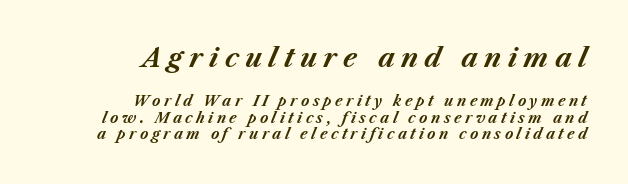
Typesetter's note: full bold, strokes at maximum text heaviness. Posture: slanted. Honestly, there is no underline to notice here at all. Reading down the block, your eye finds every line finishing at a fixed right position. Here the glyphs are tracked loosely, breaking word shapes into spaced letters. Character size in the leading block exceeds that of the trailing block.
